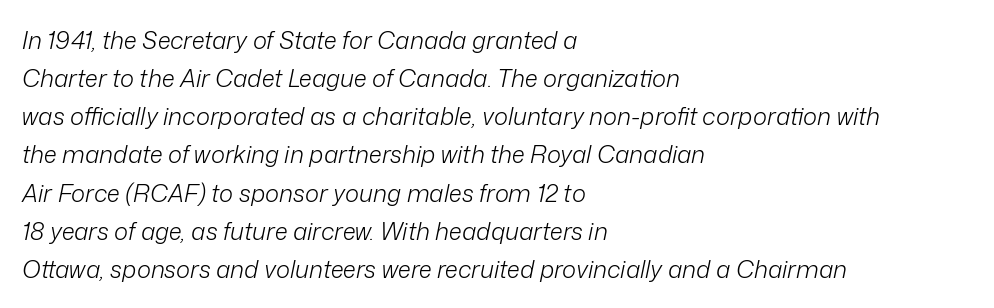
These lines are set flush left with a ragged right edge. The baseline area is clear. The line-height multiplier appears to be the usual default. The specimen reads as italic at a glance. No heavy texture on the line: the type isn't bold.
